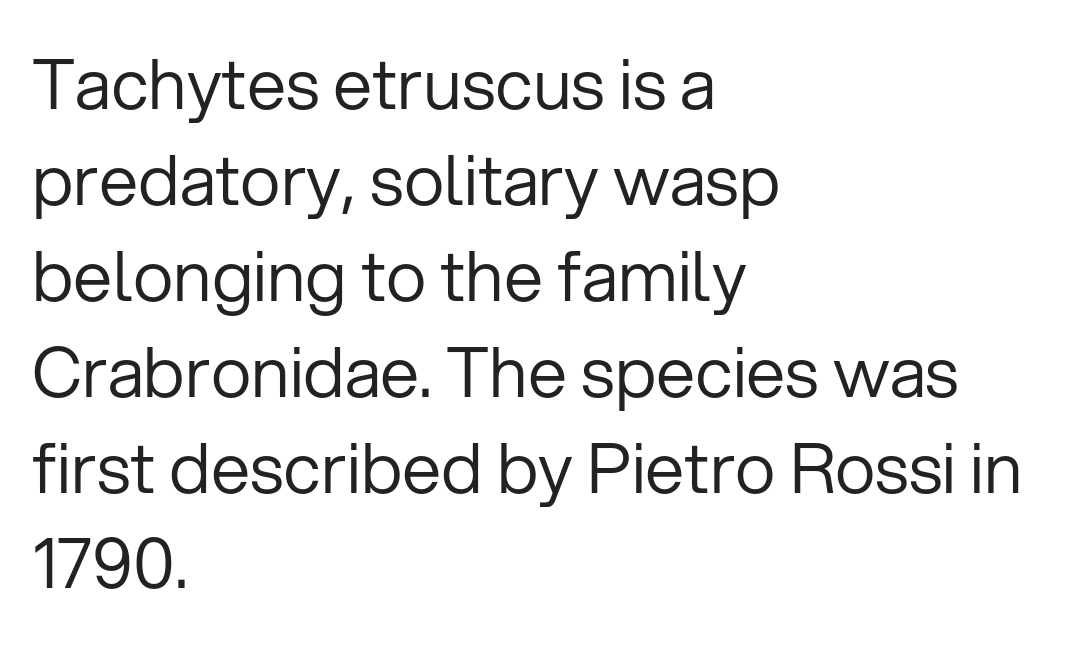
The image shows 70 px regular-weight sans-serif type, upright; set left-aligned, normal line spacing (1.37x), normal letter spacing, not underlined; low stroke contrast and a medium x-height.
